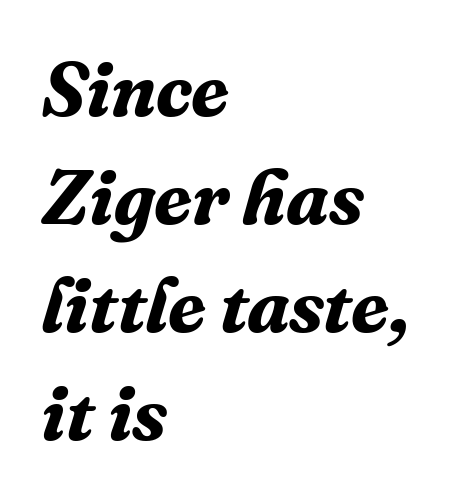
The image shows 76 px bold serif type, italic (leaning right); set left-aligned, normal line spacing (1.42x), normal letter spacing, not underlined; medium stroke contrast and a medium x-height.
